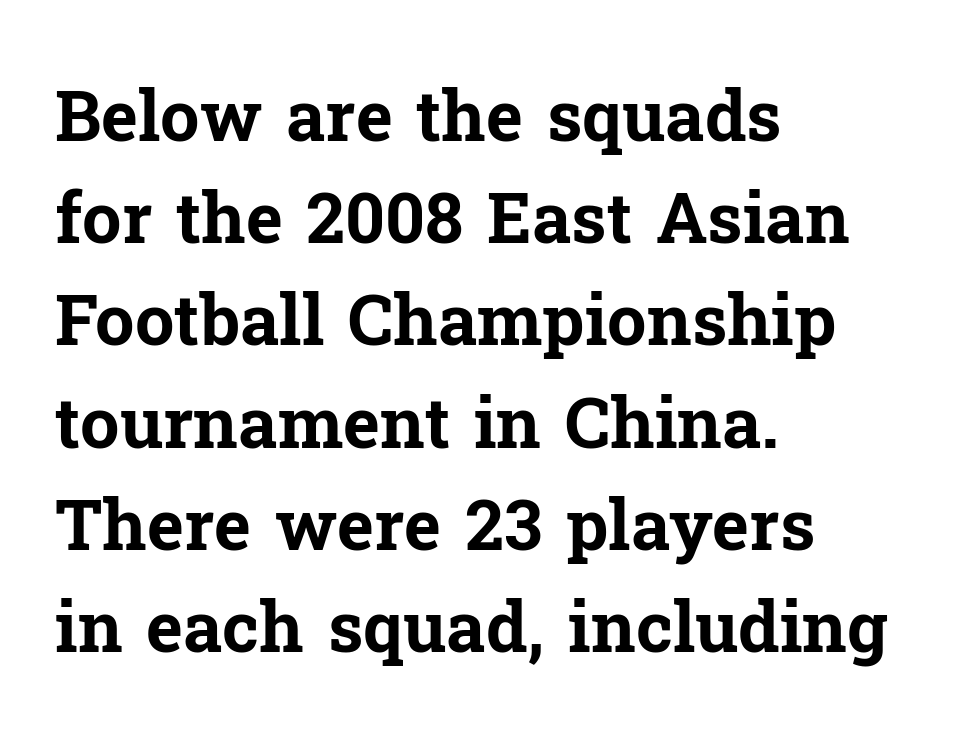
Q: Is the text bold? A: Yes.
Q: Is the text italic (slanted)? A: No, it is upright.
Q: Is the typeface a serif or a sans-serif typeface? A: Serif.
Q: Is the text underlined? A: No.
Q: How is the paragraph aligned? A: Left-aligned.
Q: Is the spacing between letters normal or unusually wide? A: Normal.
Q: Is the spacing between lines tight, normal or loose? A: Normal.
Q: Width (condensed, normal, or wide)? A: Normal.
Q: Stroke contrast? A: Low.
Q: x-height? A: Medium.
Q: Monospaced? A: No.
